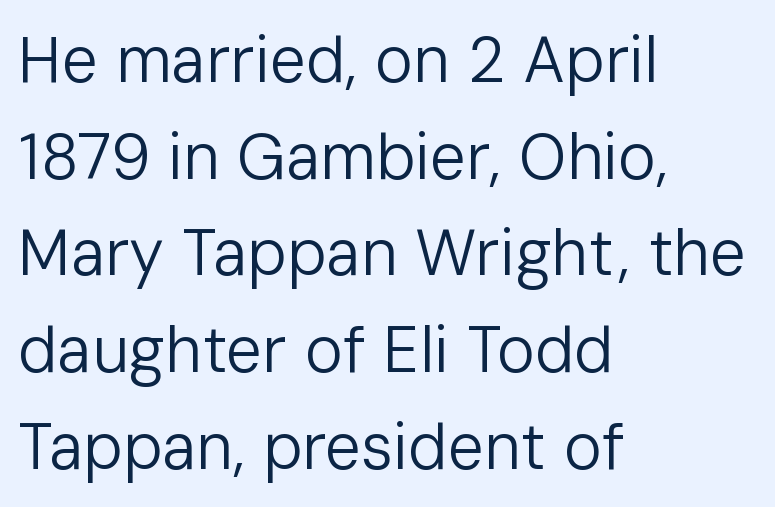
The image shows 64 px regular-weight sans-serif type, upright; set left-aligned, normal line spacing (1.51x), normal letter spacing, not underlined; low stroke contrast and a medium x-height.
